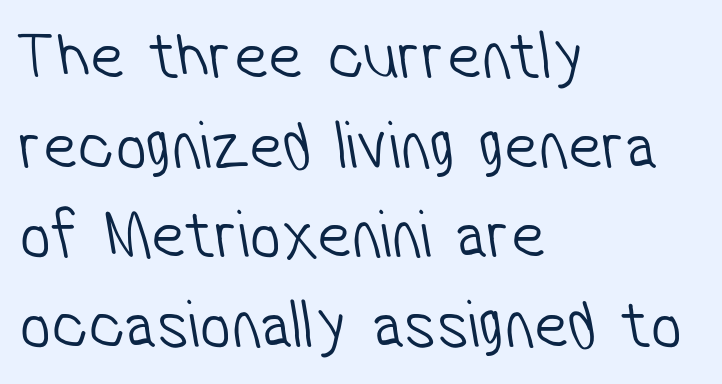
Ink coverage per letter is moderate at most. These lines are rendered in a variable-pitch font. The glyphs are unaccompanied by any horizontal stroke below them. In terms of letterform style, serifs are entirely absent. These lines stack with their left ends in a neat column.
